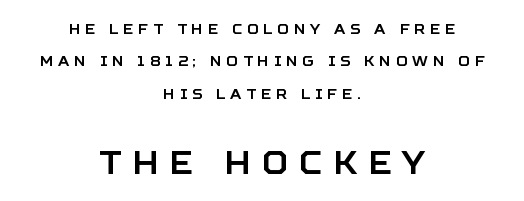
No feet cap the strokes, marking this as sans-serif type. Ordinary non-slanted type is in use. Alignment: centered. The rendering inserts visible extra space after every character.
